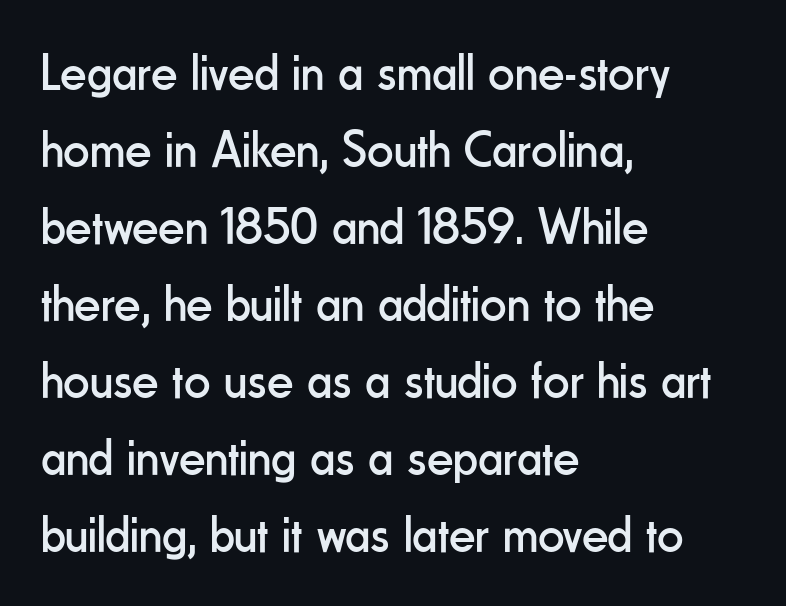
Examine the stroke ends and you'll find no serifs. The face looks like a standard text weight, possibly lighter. What stands out about the letter spacing? Nothing — it is the standard amount. Looks like regular typesetting: each glyph gets only the width it needs. If you measured baseline to baseline, you'd find a middling distance. Just letters on the line, the space beneath them empty.
